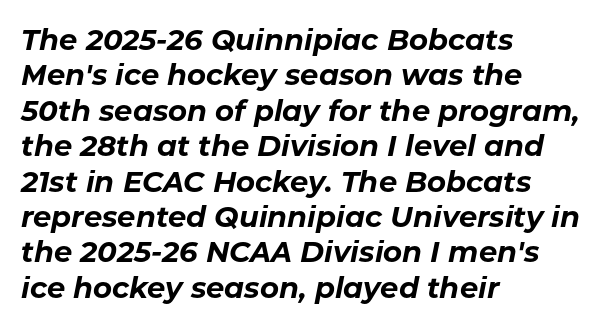
The image shows 29 px bold type, italic (leaning right); set left-aligned, line spacing 1.22x, normal letter spacing, not underlined; low stroke contrast and a medium x-height.
